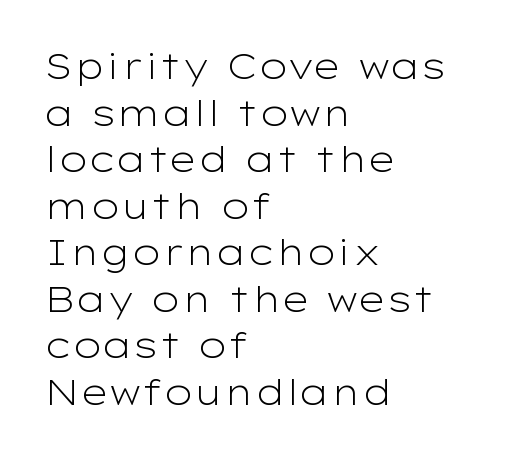
The image shows 35 px light, wide sans-serif type, upright; set left-aligned, normal line spacing (1.33x), normal letter spacing, not underlined; low stroke contrast and a medium x-height.
